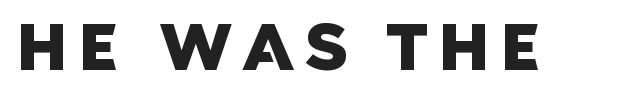
{"serif": "no", "width": "normal", "stroke_contrast": "low", "x_height": "large", "monospaced": "no", "underline": "no", "glyph_px": 66}
